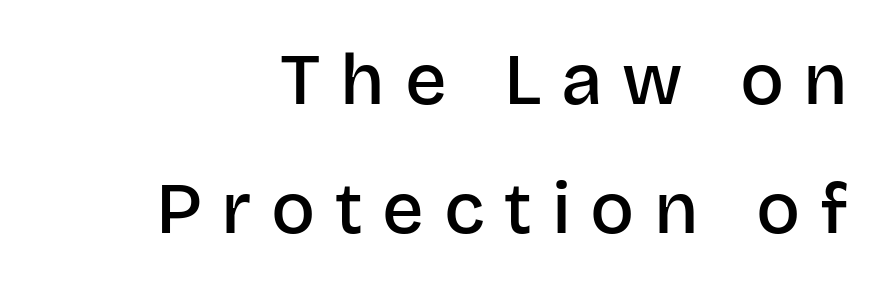
The image shows 73 px semibold sans-serif type, upright; set line spacing 1.77x, unusually wide letter spacing (+0.27 em), not underlined; low stroke contrast and a large x-height.
